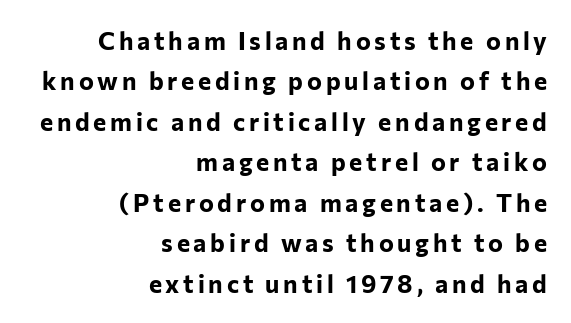
A clean baseline with only descenders dipping below it. The vertical gap from one line to the next is medium. A roman cut, with each character standing at attention. The passage shown is emphatically bold. Right-aligned paragraph, ragged on the left.
